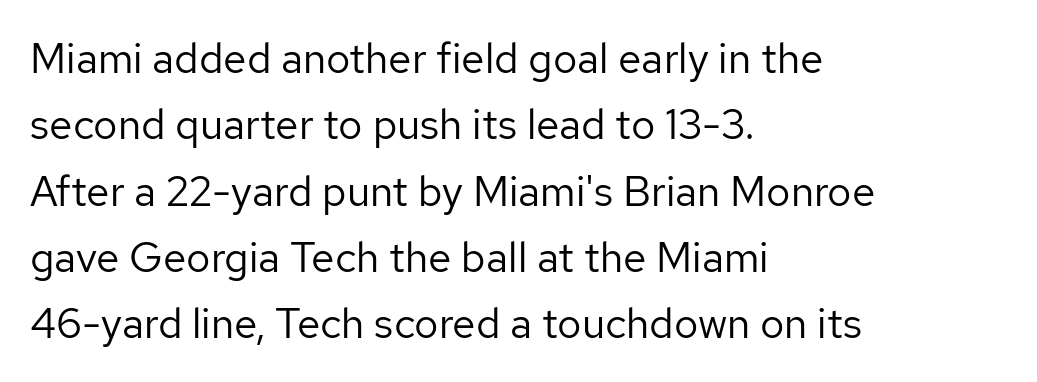
Q: Is the text bold? A: No.
Q: Is the text italic (slanted)? A: No, it is upright.
Q: Is the typeface a serif or a sans-serif typeface? A: Sans-serif.
Q: Is the text underlined? A: No.
Q: How is the paragraph aligned? A: Left-aligned.
Q: Is the spacing between letters normal or unusually wide? A: Normal.
Q: Is the spacing between lines tight, normal or loose? A: Normal.
Q: Width (condensed, normal, or wide)? A: Normal.
Q: Stroke contrast? A: Low.
Q: x-height? A: Medium.
Q: Monospaced? A: No.
